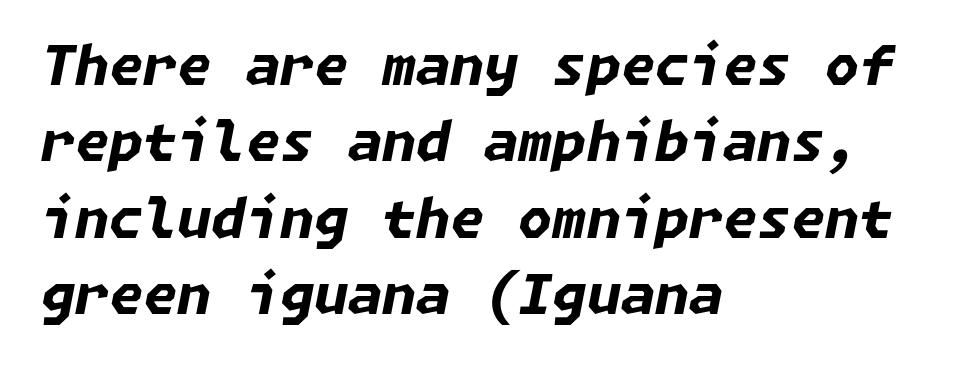
The image shows 55 px bold type, italic (leaning right); set left-aligned, normal line spacing (1.39x), normal letter spacing, not underlined; low stroke contrast and a medium x-height.
